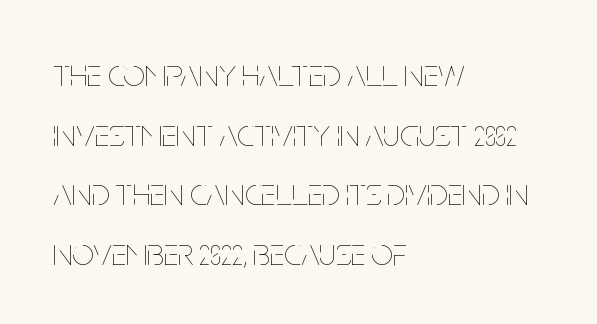
{"italic": "no", "bold": "no", "weight": "thin", "width": "condensed", "stroke_contrast": "low", "x_height": "large", "monospaced": "no", "underline": "no", "align": "left", "line_spacing": "normal", "line_spacing_ratio": 1.57, "letter_spacing": "normal", "letter_spacing_em": 0.0, "glyph_px": 38}
